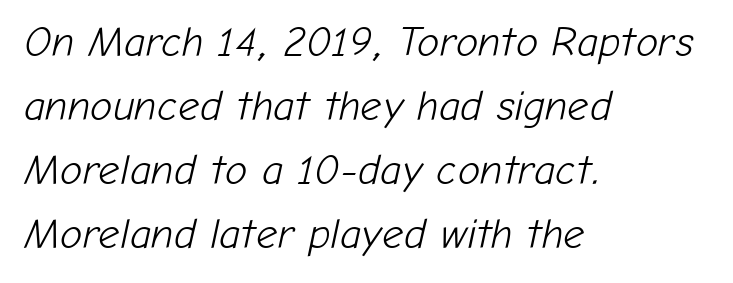
{"italic": "yes", "lean": "right", "slant_degrees": 12, "bold": "no", "weight": "light", "width": "normal", "stroke_contrast": "low", "x_height": "medium", "monospaced": "no", "underline": "no", "align": "left", "line_spacing": "normal", "line_spacing_ratio": 1.52, "letter_spacing": "normal", "letter_spacing_em": 0.0, "glyph_px": 42}
